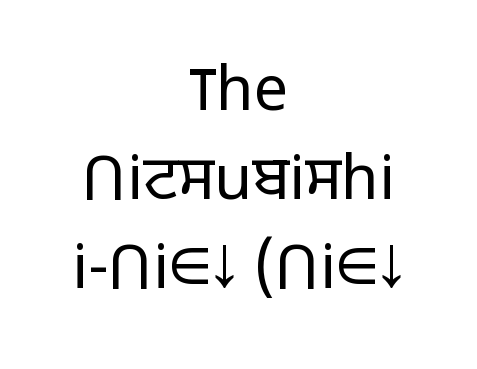
The gaps between neighbouring characters are ordinary and unremarkable. A normal amount of white space separates one row of letters from the next. Italic: no, the glyphs are upright roman. A student would call this center alignment; a typographer would say set centered. Varying glyph widths throughout — classic text-font behaviour.
